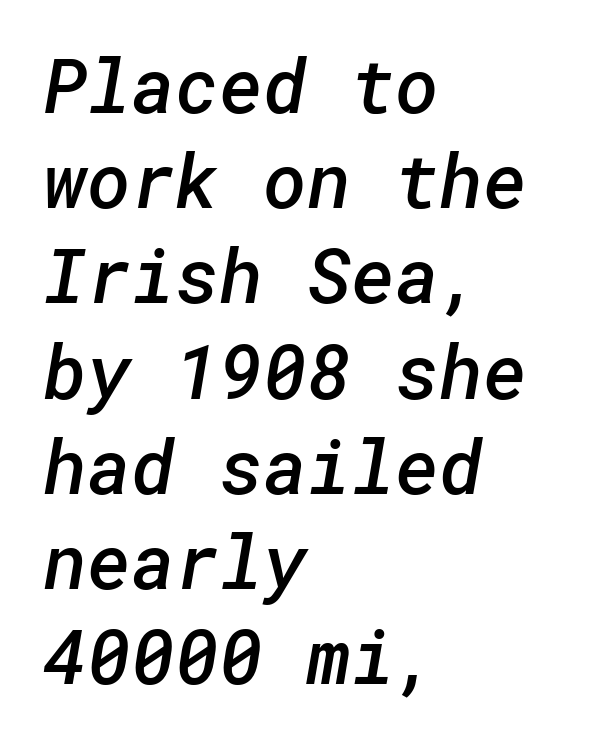
Notice how the passage keeps a crisp vertical edge on the left only. In terms of letterspacing, this is plain default setting. The letters are semibold — heavier than regular but short of a full bold. The passage shown is not underscored anywhere. The space between consecutive lines is moderate. The passage shown is typeset with a sans-serif family.
